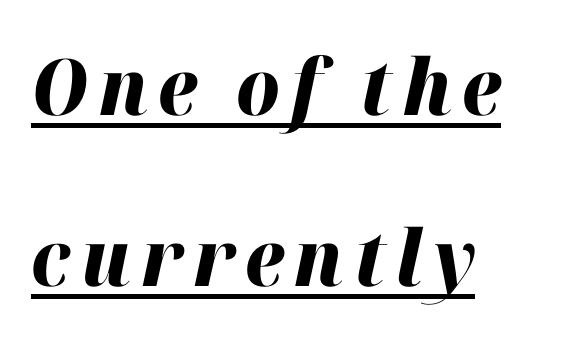
The image shows 78 px heavy type, italic (leaning right); set left-aligned, loose line spacing (2.19x), underlined; high stroke contrast and a medium x-height.
